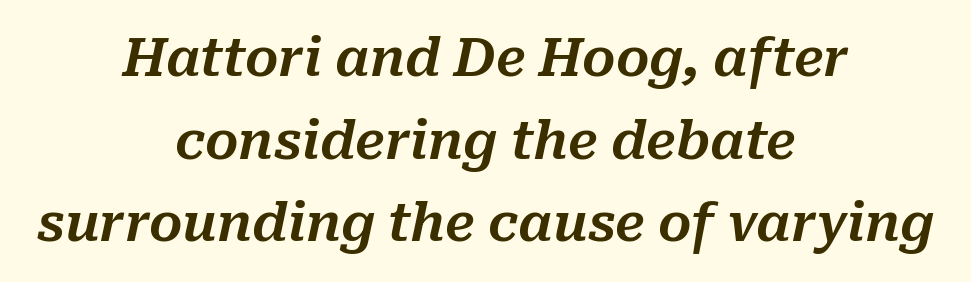
The image shows 52 px text type, italic (leaning right); set centered, normal line spacing (1.59x), normal letter spacing, not underlined; medium stroke contrast and a medium x-height.
